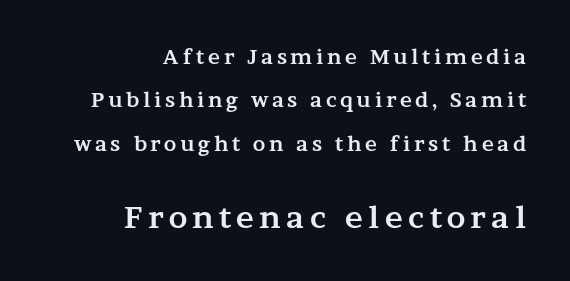
{"serif": "yes", "italic": "no", "bold": "yes", "weight": "bold", "width": "wide", "stroke_contrast": "medium", "x_height": "medium", "monospaced": "no", "underline": "no", "align": "right", "line_spacing": "loose", "line_spacing_ratio": 2.17, "larger_block": "second", "size_ratio": 1.5, "glyph_px": 30}
